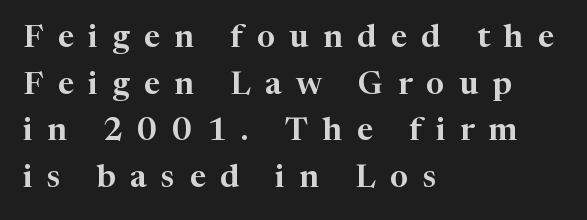
Q: Is the text italic (slanted)? A: No, it is upright.
Q: Is the typeface a serif or a sans-serif typeface? A: Serif.
Q: Is the text underlined? A: No.
Q: How is the paragraph aligned? A: Left-aligned.
Q: Is the spacing between letters normal or unusually wide? A: Unusually wide.
Q: Is the spacing between lines tight, normal or loose? A: Normal.
Q: Width (condensed, normal, or wide)? A: Normal.
Q: Stroke contrast? A: High.
Q: x-height? A: Medium.
Q: Monospaced? A: No.
